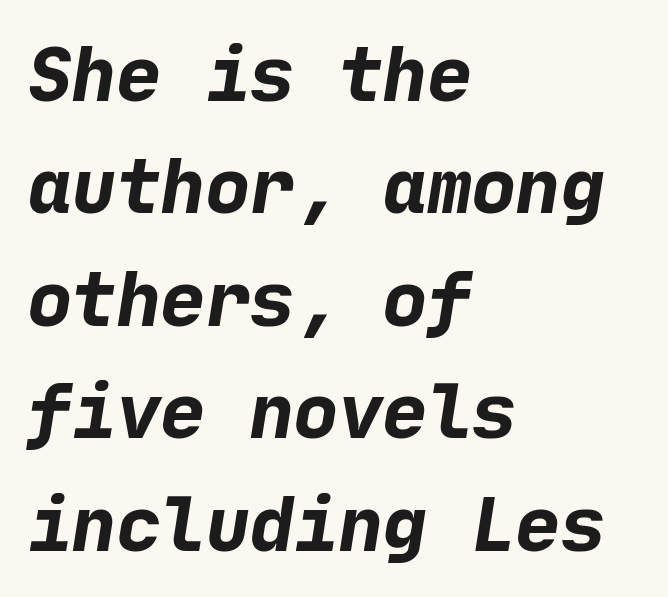
Pretty heavy lettering here — definitely bold. Descender tails drop into unmarked territory. The rendering shows plain stroke endings on the letterforms — a sans-serif design. Rows of type keep a routine distance in the vertical direction. Caption: standard tracking, unaltered. Left-aligned paragraph, ragged on the right.
